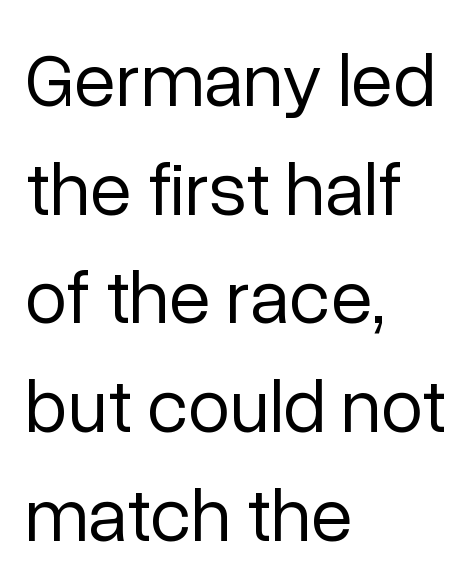
The image shows 76 px regular-weight sans-serif type, upright; set left-aligned, normal line spacing (1.43x), normal letter spacing, not underlined; low stroke contrast and a medium x-height.
